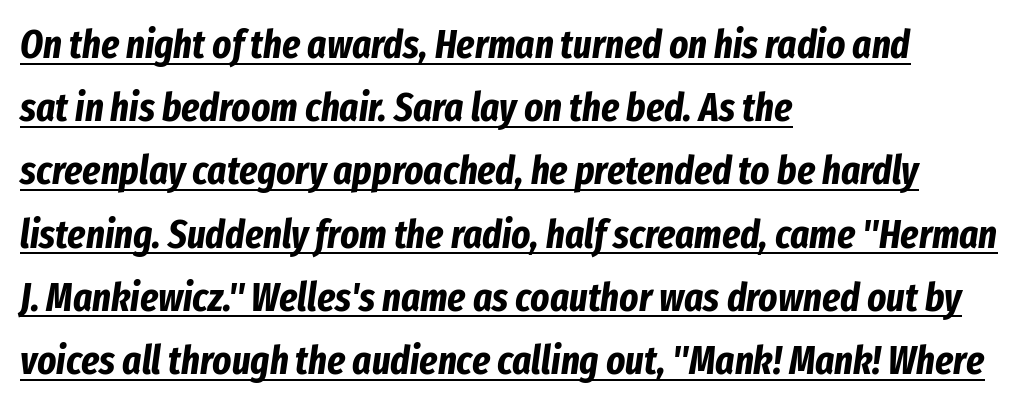
The image shows 40 px bold, condensed type, italic (leaning right); set left-aligned, normal line spacing (1.58x), normal letter spacing, underlined; low stroke contrast and a medium x-height.
